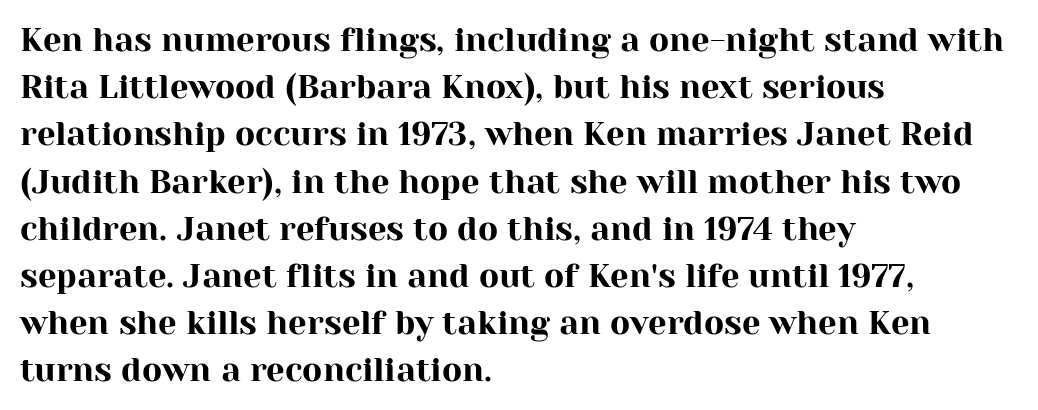
{"serif": "yes", "italic": "no", "width": "normal", "stroke_contrast": "high", "x_height": "medium", "monospaced": "no", "underline": "no", "align": "left", "line_spacing": "normal", "line_spacing_ratio": 1.43, "letter_spacing": "normal", "letter_spacing_em": 0.0, "glyph_px": 33}
